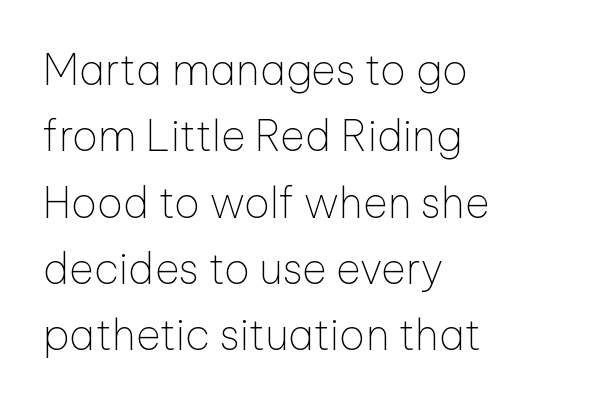
{"serif": "no", "italic": "no", "bold": "no", "weight": "thin", "width": "normal", "stroke_contrast": "low", "x_height": "medium", "monospaced": "no", "underline": "no", "align": "left", "line_spacing": "normal", "line_spacing_ratio": 1.58, "letter_spacing": "normal", "letter_spacing_em": 0.0, "glyph_px": 42}
